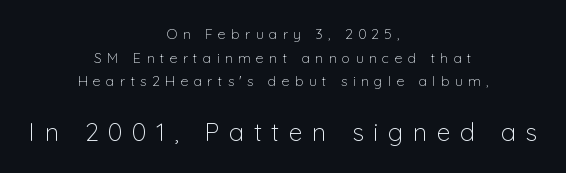
Q: Is the text bold? A: No.
Q: Is the text italic (slanted)? A: No, it is upright.
Q: Is the text underlined? A: No.
Q: How is the paragraph aligned? A: Centered.
Q: Is the spacing between letters normal or unusually wide? A: Unusually wide.
Q: Is the spacing between lines tight, normal or loose? A: Normal.
Q: Which block of text is set in a larger size, the first (top) or the second (bottom)? A: The second (bottom) one.
